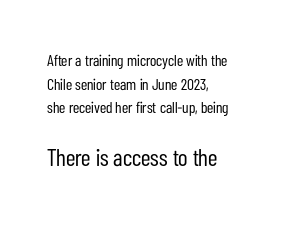
{"italic": "no", "bold": "no", "underline": "no", "align": "left", "line_spacing": "normal", "line_spacing_ratio": 1.48, "letter_spacing": "normal", "letter_spacing_em": 0.0, "larger_block": "second", "size_ratio": 1.5, "glyph_px": 24}
